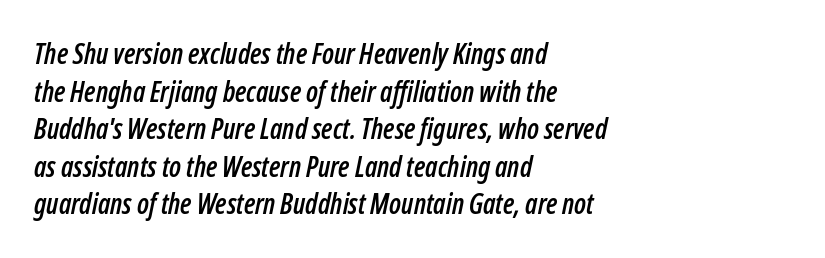
Q: Is the text italic (slanted)? A: Yes, it leans right by about 12 degrees.
Q: Is the text underlined? A: No.
Q: How is the paragraph aligned? A: Left-aligned.
Q: Is the spacing between letters normal or unusually wide? A: Normal.
Q: Is the spacing between lines tight, normal or loose? A: Normal.
Q: Width (condensed, normal, or wide)? A: Condensed.
Q: Stroke contrast? A: Low.
Q: x-height? A: Medium.
Q: Monospaced? A: No.
